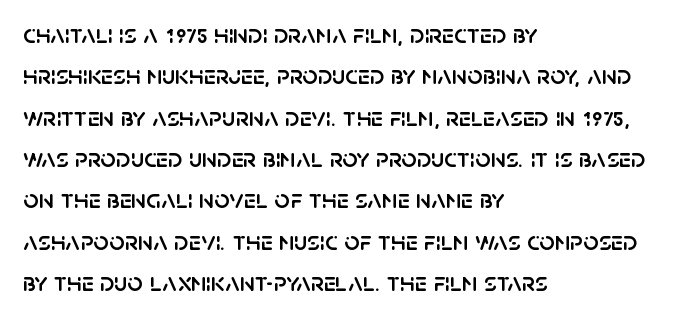
Successive baselines arrive at the customary interval. Short and long lines alike share a common starting point at left. Italic: no, the glyphs are upright roman. Short note: letters normally spaced. Quick note: underline off.
